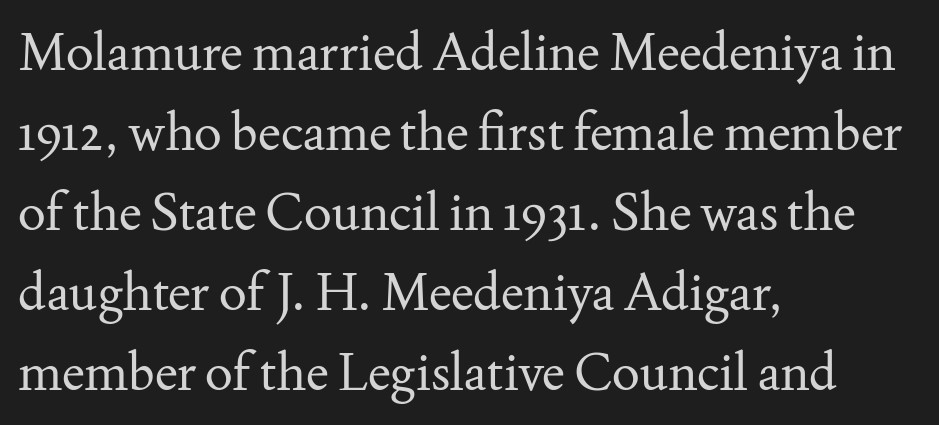
{"serif": "yes", "italic": "no", "bold": "no", "weight": "regular", "width": "normal", "stroke_contrast": "medium", "x_height": "small", "monospaced": "no", "underline": "no", "align": "left", "line_spacing": "normal", "line_spacing_ratio": 1.54, "letter_spacing": "normal", "letter_spacing_em": 0.0, "glyph_px": 52}
